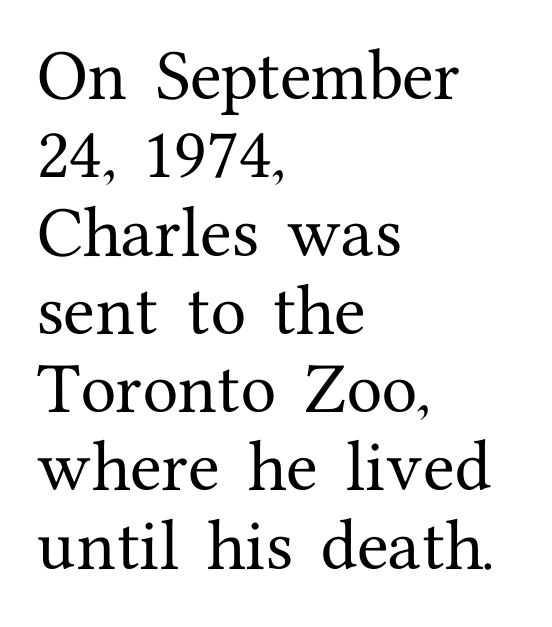
Which margin do the lines hug? The left one — the right edge is uneven. Each new line begins a customary step beneath the previous one. Short note: letters normally spaced. Rule under the text: the space is simply empty. If you drew a line through each stem, it would be perfectly vertical.
